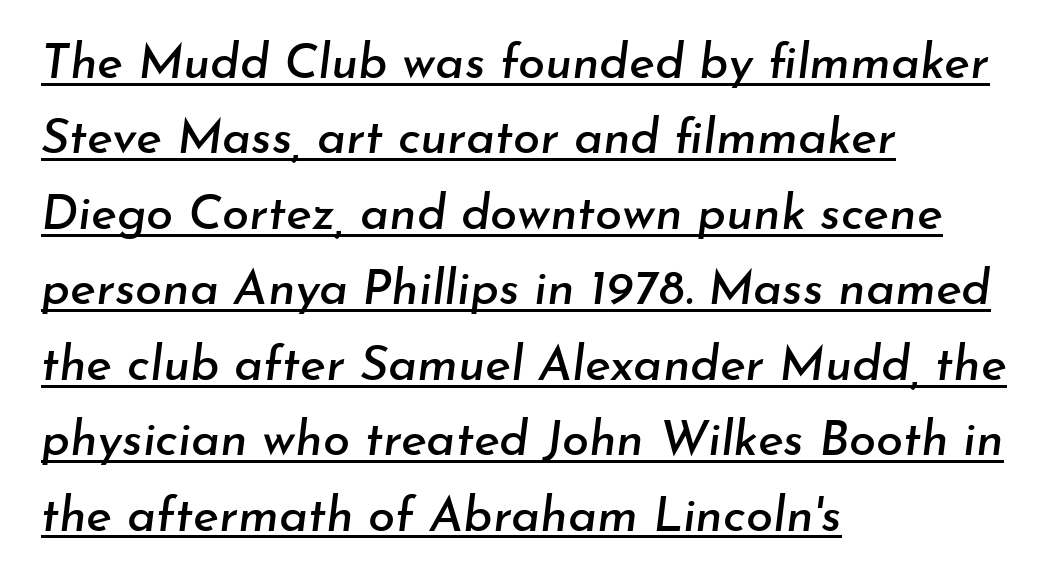
The image shows 49 px text type, italic (leaning right); set left-aligned, normal line spacing (1.54x), normal letter spacing, underlined; low stroke contrast and a small x-height.
